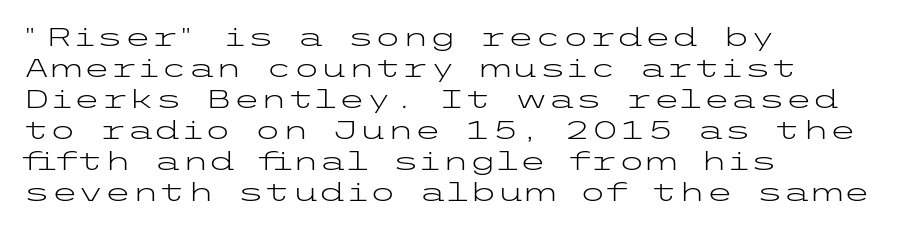
The image shows 25 px text type, upright; set left-aligned, line spacing 1.24x, normal letter spacing, not underlined.
